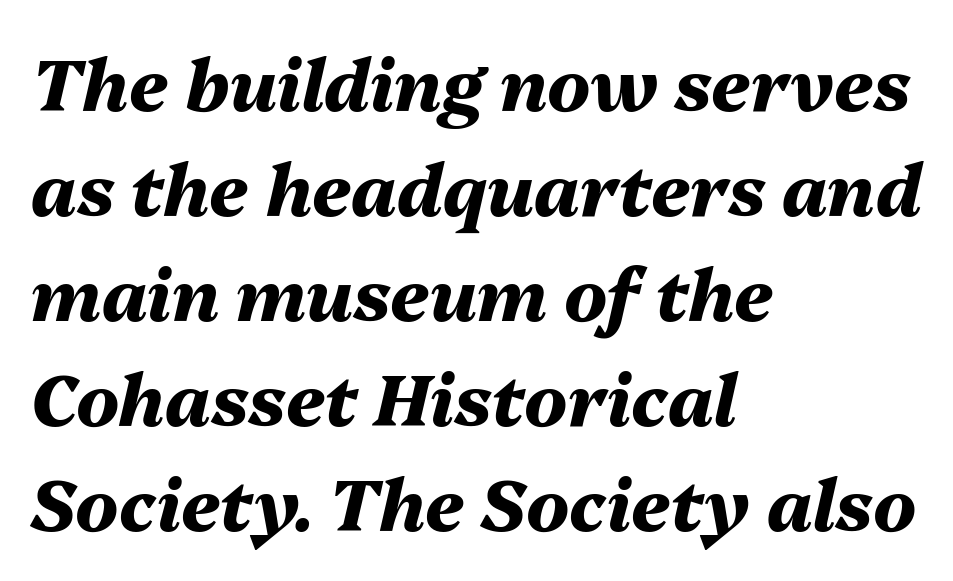
The image shows 71 px heavy type, italic (leaning right); set left-aligned, normal line spacing (1.48x), normal letter spacing, not underlined; medium stroke contrast and a medium x-height.
